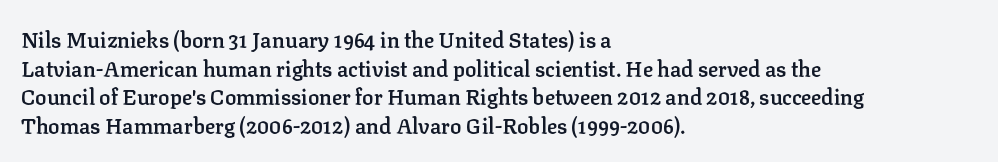
Q: Is the text bold? A: Semi-bold.
Q: Is the text italic (slanted)? A: No, it is upright.
Q: Is the text underlined? A: No.
Q: How is the paragraph aligned? A: Left-aligned.
Q: Is the spacing between letters normal or unusually wide? A: Normal.
Q: Is the spacing between lines tight, normal or loose? A: Normal.
